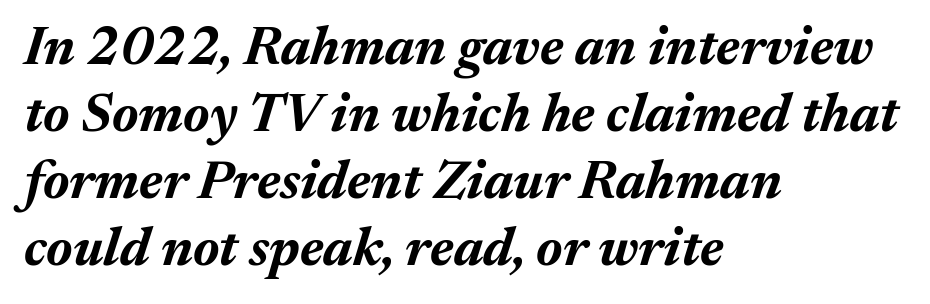
The letters sit at their default tracking, neither squeezed nor spread. Leftover space on each line is placed entirely after the last word. The lettering tilts uniformly, giving the passage an italic look. This is heavy type, rendered in bold. Each row of text sits above clean, open space.
